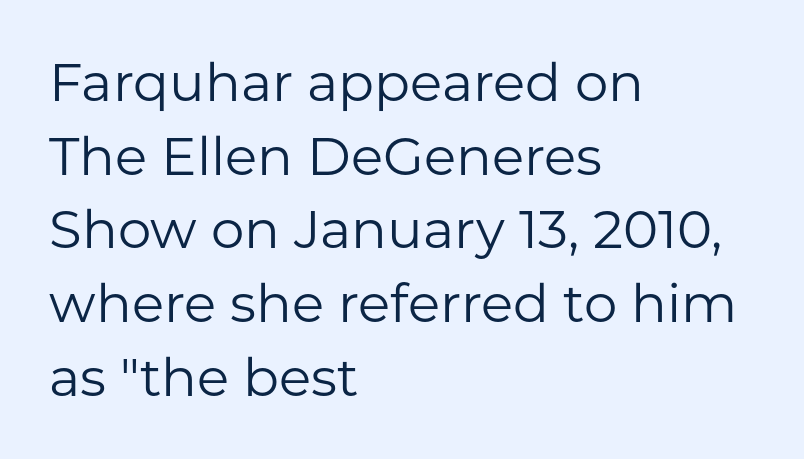
The image shows 53 px regular-weight sans-serif type, upright; set left-aligned, normal line spacing (1.39x), normal letter spacing, not underlined; low stroke contrast and a medium x-height.
